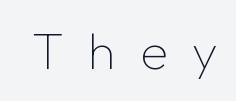
Q: Is the text bold? A: No.
Q: Is the text italic (slanted)? A: No, it is upright.
Q: Is the typeface a serif or a sans-serif typeface? A: Sans-serif.
Q: Is the text underlined? A: No.
Q: Is the spacing between letters normal or unusually wide? A: Unusually wide.
Q: Width (condensed, normal, or wide)? A: Normal.
Q: Stroke contrast? A: Low.
Q: x-height? A: Medium.
Q: Monospaced? A: No.
